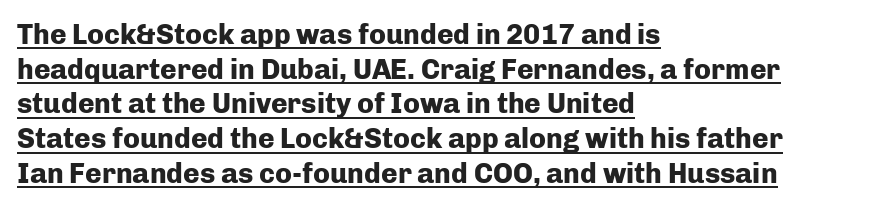
The characters look thick and weighty, a clear bold. You could call the tracking neutral — neither tight nor loose. In designer terms, the underline attribute is active on this setting. Designer's note — italics off, roman on. Short and long lines alike share a common starting point at left.
